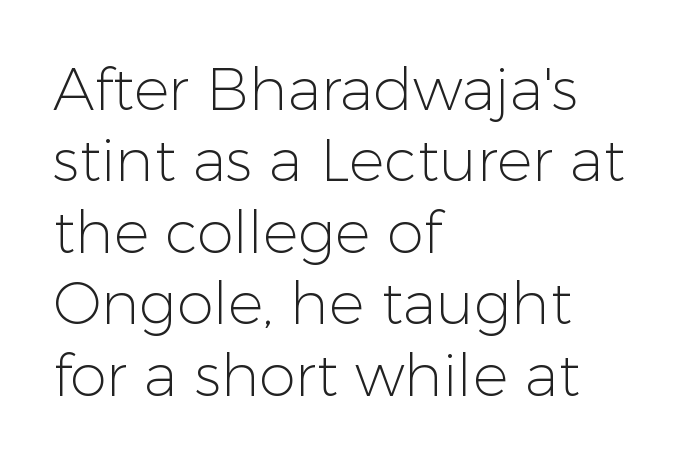
Letters rest on an invisible, unmarked baseline. The passage shown has conventional tracking throughout. Proportional: the letters do not fall into vertical columns. The letters stand straight up with perfectly vertical stems.
